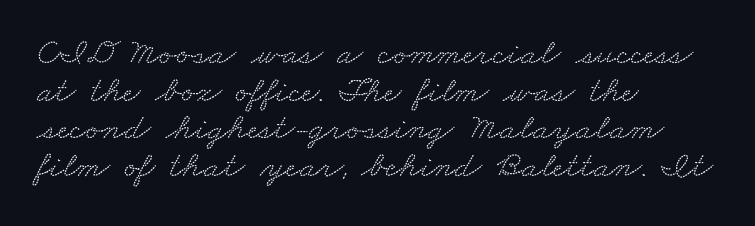
{"width": "wide", "stroke_contrast": "low", "x_height": "small", "monospaced": "no", "underline": "no", "align": "left", "line_spacing": "tight", "line_spacing_ratio": 1.02, "letter_spacing": "normal", "letter_spacing_em": 0.0, "glyph_px": 37}
